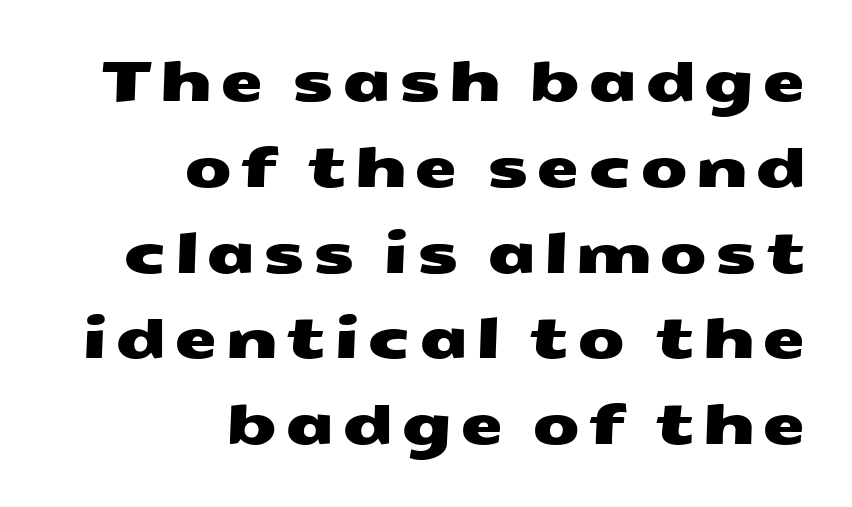
Q: Is the typeface a serif or a sans-serif typeface? A: Sans-serif.
Q: Is the text underlined? A: No.
Q: How is the paragraph aligned? A: Right-aligned.
Q: Is the spacing between lines tight, normal or loose? A: Normal.
Q: Width (condensed, normal, or wide)? A: Wide.
Q: Stroke contrast? A: Medium.
Q: x-height? A: Medium.
Q: Monospaced? A: No.
